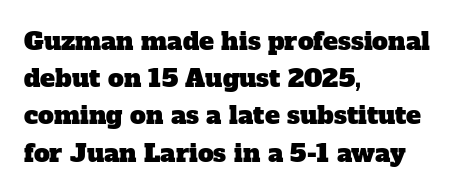
The image shows 25 px text type; set left-aligned, normal line spacing (1.49x), normal letter spacing, not underlined.
